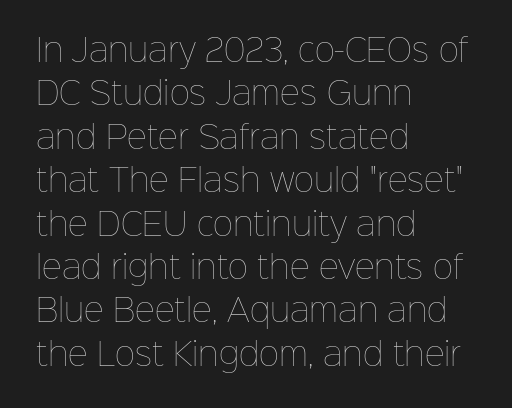
{"italic": "no", "bold": "no", "weight": "thin", "width": "normal", "stroke_contrast": "low", "x_height": "medium", "monospaced": "no", "underline": "no", "align": "left", "line_spacing": "normal", "line_spacing_ratio": 1.4, "letter_spacing": "normal", "letter_spacing_em": 0.0, "glyph_px": 31}
